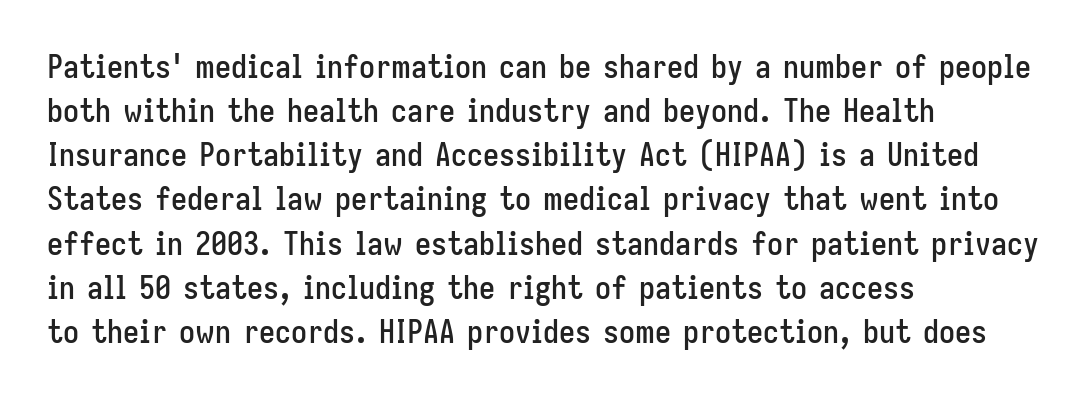
Whoever set this chose a conventional vertical rhythm. Characters remain perfectly vertical along every line. The text was rendered using a sans face with plain stroke endings. If you drew a ruler down the left edge, every line would touch it.
